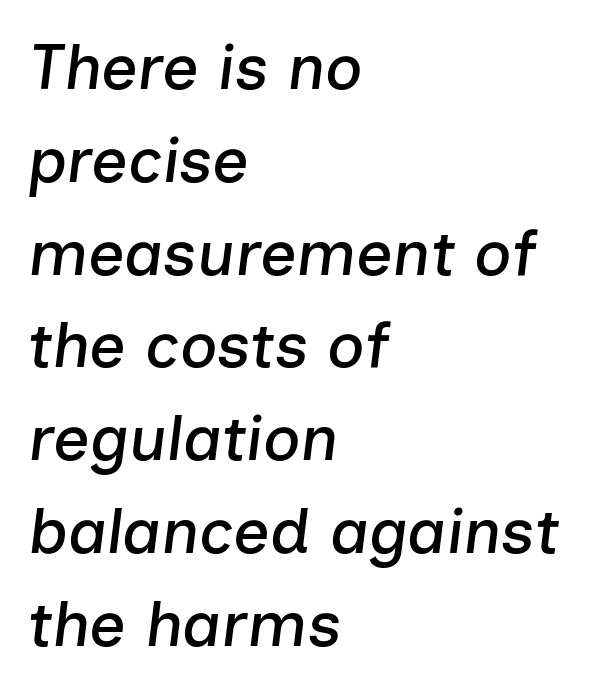
The image shows 64 px text type, italic (leaning right); set left-aligned, normal line spacing (1.45x), normal letter spacing, not underlined; low stroke contrast and a medium x-height.
